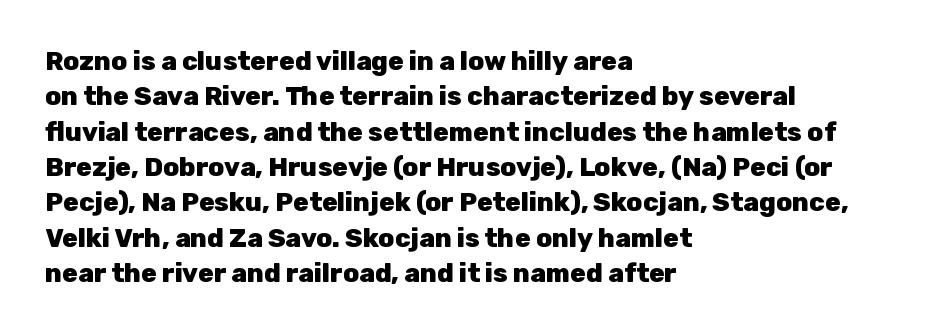
The image shows 26 px bold type, upright; set left-aligned, normal line spacing (1.36x), normal letter spacing, not underlined.
